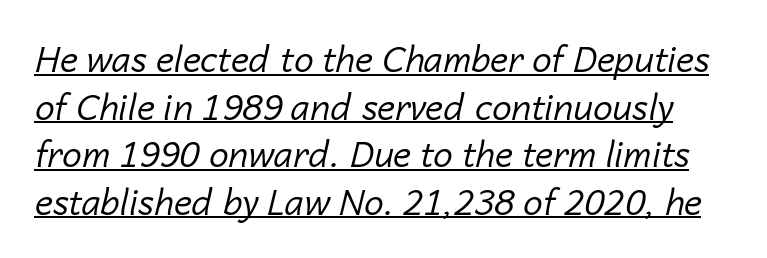
{"italic": "yes", "lean": "right", "slant_degrees": 14, "bold": "no", "weight": "regular", "width": "normal", "stroke_contrast": "low", "x_height": "medium", "monospaced": "no", "underline": "yes", "line_spacing": "normal", "line_spacing_ratio": 1.36, "letter_spacing": "normal", "letter_spacing_em": 0.0, "glyph_px": 35}
